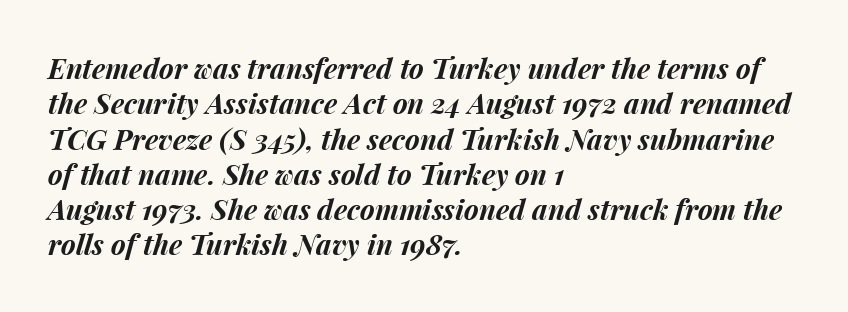
Q: Is the text bold? A: Yes.
Q: Is the text italic (slanted)? A: Yes, it leans right by about 15 degrees.
Q: Is the text underlined? A: No.
Q: How is the paragraph aligned? A: Left-aligned.
Q: Is the spacing between letters normal or unusually wide? A: Normal.
Q: Is the spacing between lines tight, normal or loose? A: Normal.
Q: Width (condensed, normal, or wide)? A: Normal.
Q: Stroke contrast? A: Medium.
Q: x-height? A: Medium.
Q: Monospaced? A: No.
